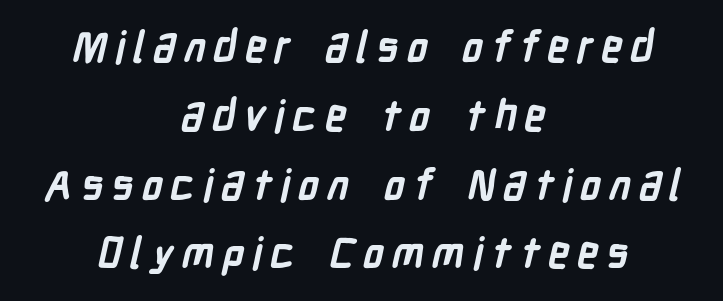
The glyphs in this specimen are sans serif. These lines sit exactly where default settings would place them. This rendering uses center alignment, leaving both contours irregular but symmetric. Here the designer chose a conventional face with non-uniform glyph widths. What weight is shown? A full bold with thick strokes. The string is rendered with underlining switched off.
